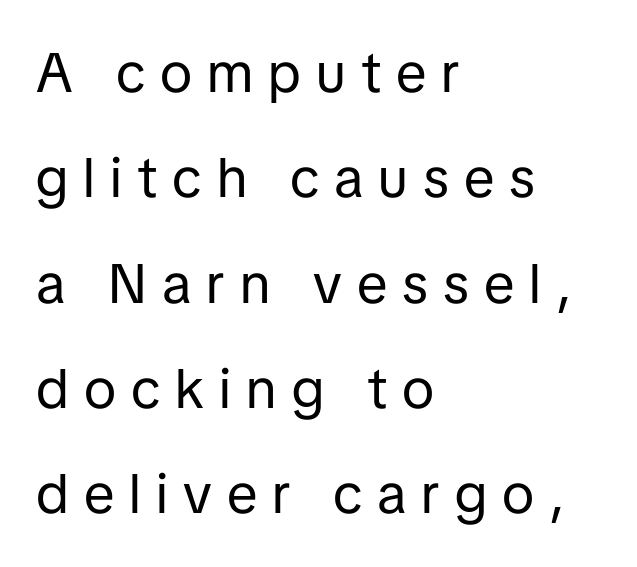
Q: Is the text bold? A: No.
Q: Is the text italic (slanted)? A: No, it is upright.
Q: Is the typeface a serif or a sans-serif typeface? A: Sans-serif.
Q: Is the text underlined? A: No.
Q: How is the paragraph aligned? A: Left-aligned.
Q: Is the spacing between letters normal or unusually wide? A: Unusually wide.
Q: Width (condensed, normal, or wide)? A: Normal.
Q: Stroke contrast? A: Low.
Q: x-height? A: Medium.
Q: Monospaced? A: No.
